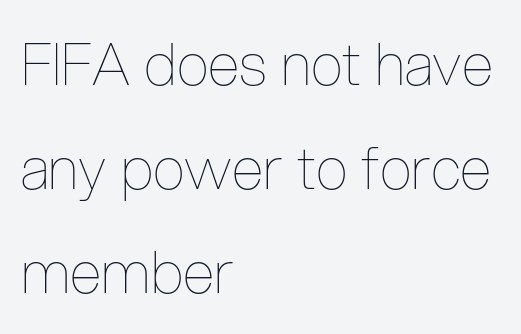
Default kerning and tracking; the words read as compact shapes. Looks like regular typesetting: each glyph gets only the width it needs. If you drew a line through each stem, it would be perfectly vertical. The typesetting does not lean heavy: it is not bold.
